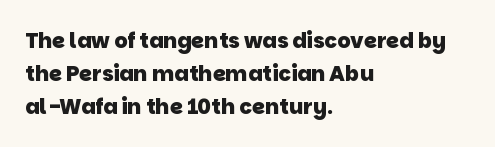
The baseline area is clear. Does extra space separate the letters? No, they use regular spacing. Evenly set lines give the paragraph a standard silhouette. These words are printed bold, with thick strokes throughout. Is the block centered? No — it sits flush against the left margin.
